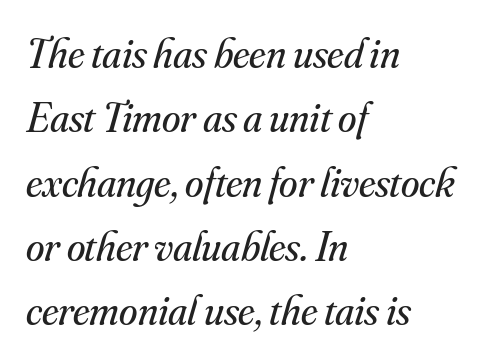
Horizontally, the lines are justified to the leading edge only. The cut favours lightness, reaching ordinary text weight at its darkest. Check the space under the baseline: it is left empty. Style check: oblique.
